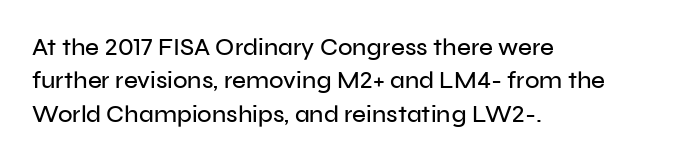
Style check: upright. Bare-footed words on every line. The passage shown has conventional tracking throughout. If you measured baseline to baseline, you'd find a middling distance. A student would call this left alignment; a typographer would say flush left, rag right.
